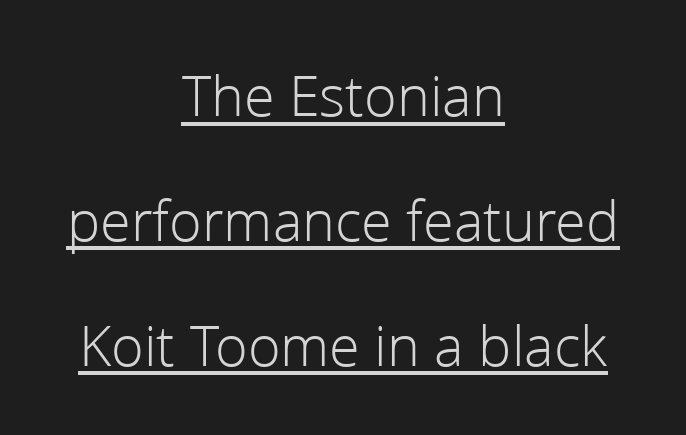
{"serif": "no", "italic": "no", "bold": "no", "weight": "light", "width": "normal", "stroke_contrast": "low", "x_height": "medium", "monospaced": "no", "underline": "yes", "align": "center", "line_spacing": "loose", "line_spacing_ratio": 2.08, "letter_spacing": "normal", "letter_spacing_em": 0.0, "glyph_px": 60}
